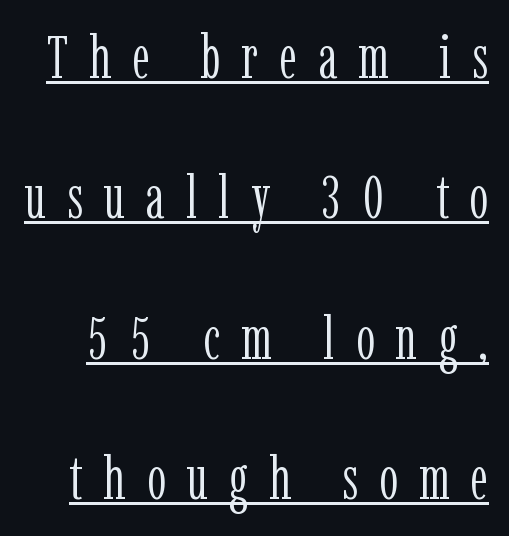
The image shows 60 px light, condensed serif type, upright; set loose line spacing (2.34x), unusually wide letter spacing (+0.35 em), underlined; low stroke contrast and a medium x-height.
